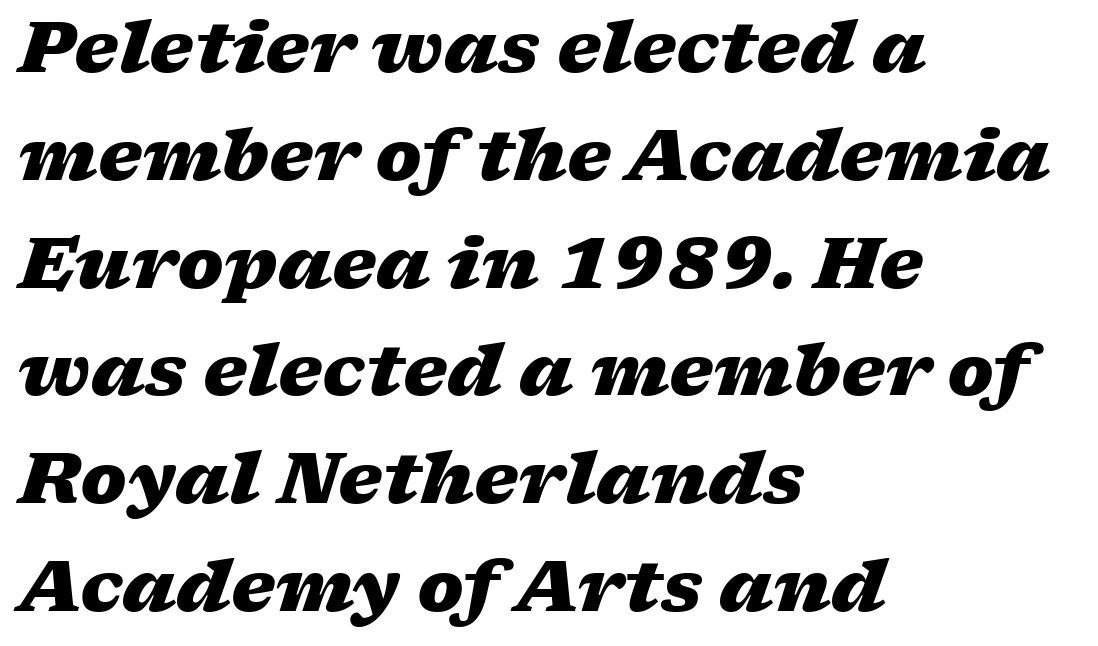
The face used here has the dense, thick strokes of a bold. Posture: slanted. Does the copy run flush right? No — it runs flush left. Do the characters align in a grid? No, the font is proportional. Underline: absent. Honestly, the row spacing looks completely unremarkable.
